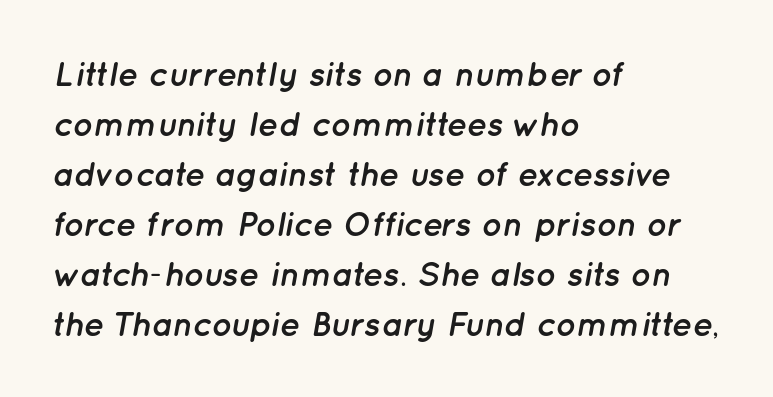
Q: Is the text bold? A: Yes.
Q: Is the text italic (slanted)? A: Yes, it leans right by about 12 degrees.
Q: Is the text underlined? A: No.
Q: How is the paragraph aligned? A: Left-aligned.
Q: Is the spacing between letters normal or unusually wide? A: Normal.
Q: Is the spacing between lines tight, normal or loose? A: Normal.
Q: Width (condensed, normal, or wide)? A: Normal.
Q: Stroke contrast? A: Low.
Q: x-height? A: Medium.
Q: Monospaced? A: No.
